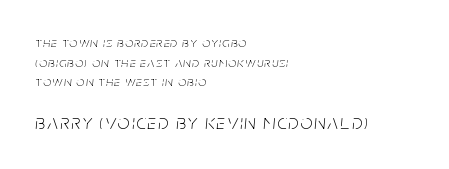
The rows are spaced the way most documents space them. Just letters on the line, the space beneath them empty. Characters are canted at an angle relative to the baseline's perpendicular. The setting favours the left margin, as ordinary paragraphs usually do. Does the bottom block carry the larger type? Yes, it does. Caption: face not bold, strokes unweighted.
